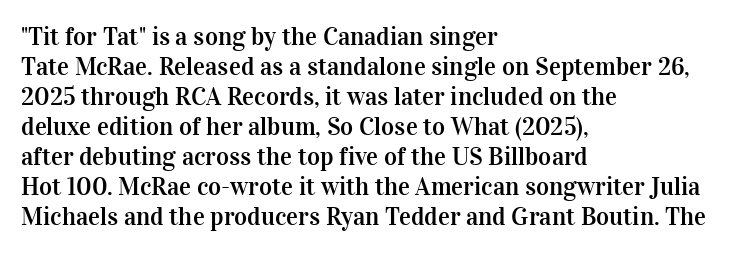
The image shows 25 px text type, upright; set left-aligned, line spacing 1.2x, normal letter spacing, not underlined.
